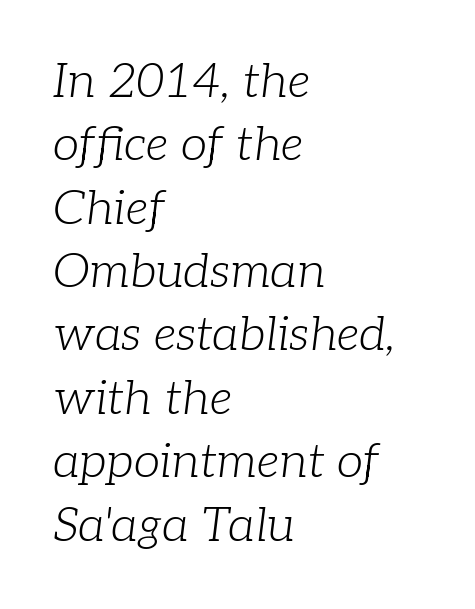
The image shows 48 px light serif type, italic (leaning right); set left-aligned, normal line spacing (1.32x), normal letter spacing, not underlined; low stroke contrast and a medium x-height.
